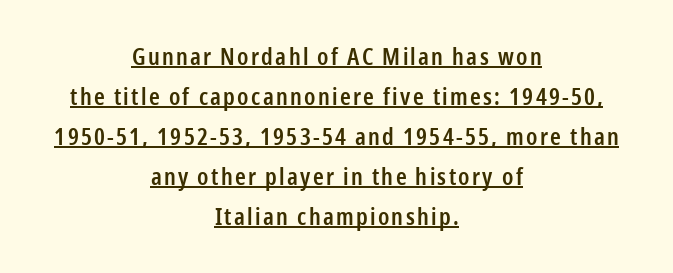
Q: Is the text bold? A: Semi-bold.
Q: Is the text italic (slanted)? A: No, it is upright.
Q: Is the text underlined? A: Yes.
Q: How is the paragraph aligned? A: Centered.
